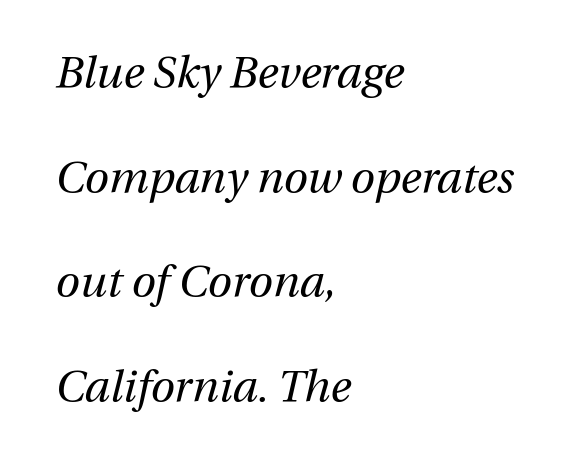
Q: Is the text bold? A: No.
Q: Is the text italic (slanted)? A: Yes, it leans right by about 13 degrees.
Q: Is the text underlined? A: No.
Q: How is the paragraph aligned? A: Left-aligned.
Q: Is the spacing between letters normal or unusually wide? A: Normal.
Q: Is the spacing between lines tight, normal or loose? A: Loose.
Q: Width (condensed, normal, or wide)? A: Normal.
Q: Stroke contrast? A: Medium.
Q: x-height? A: Medium.
Q: Monospaced? A: No.
